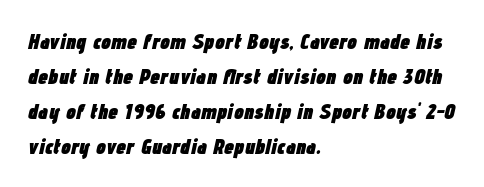
Q: Is the text bold? A: Yes.
Q: Is the text italic (slanted)? A: Yes, it leans right by about 12 degrees.
Q: Is the text underlined? A: No.
Q: How is the paragraph aligned? A: Left-aligned.
Q: Is the spacing between letters normal or unusually wide? A: Normal.
Q: Is the spacing between lines tight, normal or loose? A: Normal.
